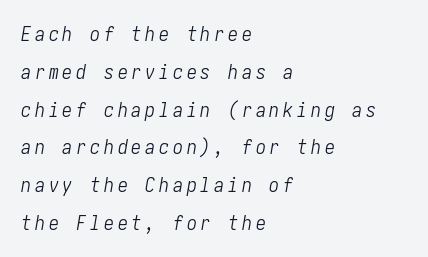
No chunkiness to these letters — they're not bold. In CSS terms this would be text-align: left. Slant detected: the letters are inclined. Check under the words: just untouched page.
